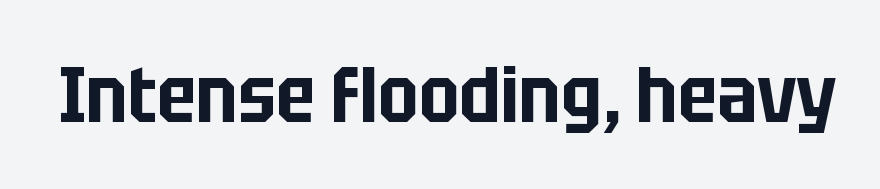
Q: Is the text italic (slanted)? A: No, it is upright.
Q: Is the typeface a serif or a sans-serif typeface? A: Sans-serif.
Q: Is the text underlined? A: No.
Q: Is the spacing between letters normal or unusually wide? A: Normal.
Q: Width (condensed, normal, or wide)? A: Condensed.
Q: Stroke contrast? A: Low.
Q: x-height? A: Large.
Q: Monospaced? A: No.
